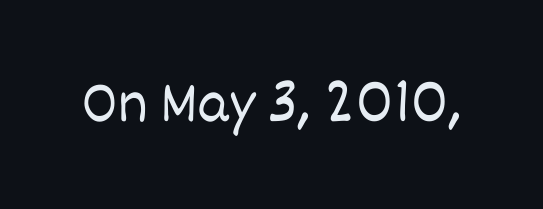
Q: Is the text bold? A: No.
Q: Is the text italic (slanted)? A: No, it is upright.
Q: Is the text underlined? A: No.
Q: Is the spacing between letters normal or unusually wide? A: Normal.
Q: Width (condensed, normal, or wide)? A: Normal.
Q: Stroke contrast? A: Low.
Q: x-height? A: Large.
Q: Monospaced? A: No.
